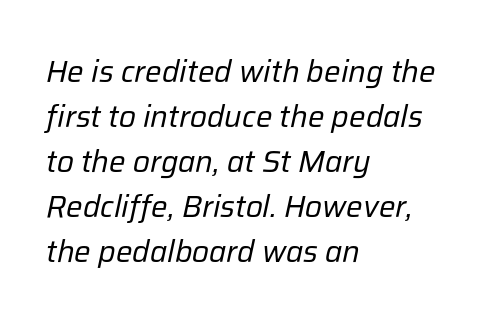
Q: Is the text bold? A: No.
Q: Is the text italic (slanted)? A: Yes, it leans right by about 12 degrees.
Q: Is the text underlined? A: No.
Q: How is the paragraph aligned? A: Left-aligned.
Q: Is the spacing between letters normal or unusually wide? A: Normal.
Q: Is the spacing between lines tight, normal or loose? A: Normal.
Q: Width (condensed, normal, or wide)? A: Normal.
Q: Stroke contrast? A: Low.
Q: x-height? A: Medium.
Q: Monospaced? A: No.
